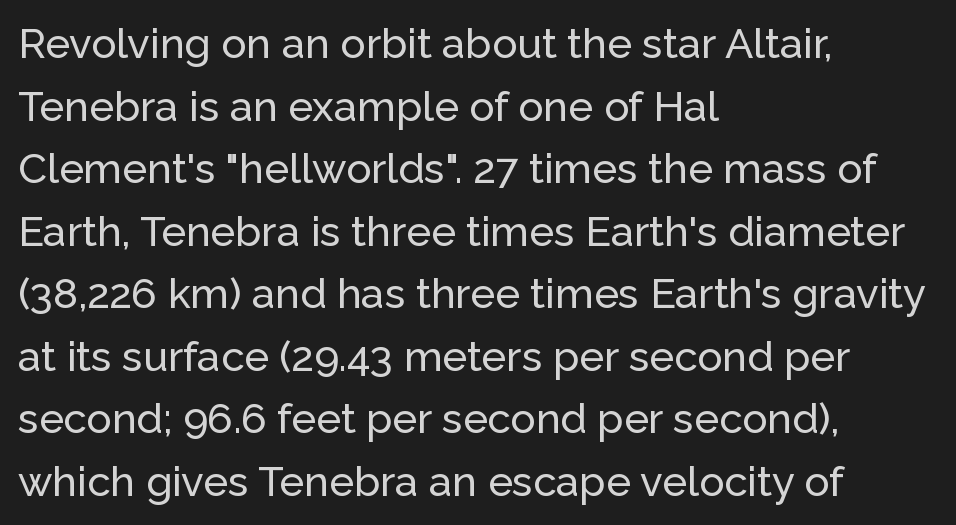
{"serif": "no", "italic": "no", "width": "normal", "stroke_contrast": "low", "x_height": "medium", "monospaced": "no", "underline": "no", "align": "left", "line_spacing": "normal", "line_spacing_ratio": 1.49, "letter_spacing": "normal", "letter_spacing_em": 0.0, "glyph_px": 42}
